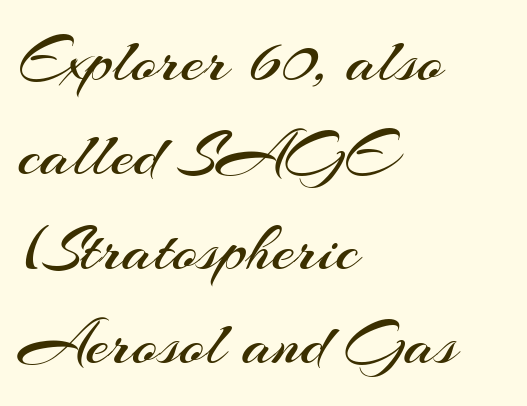
Q: Is the text bold? A: No.
Q: Is the text italic (slanted)? A: Yes.
Q: Is the typeface a serif or a sans-serif typeface? A: Sans-serif.
Q: Is the text underlined? A: No.
Q: How is the paragraph aligned? A: Left-aligned.
Q: Is the spacing between letters normal or unusually wide? A: Normal.
Q: Is the spacing between lines tight, normal or loose? A: Normal.
Q: Width (condensed, normal, or wide)? A: Normal.
Q: Stroke contrast? A: Medium.
Q: x-height? A: Small.
Q: Monospaced? A: No.
